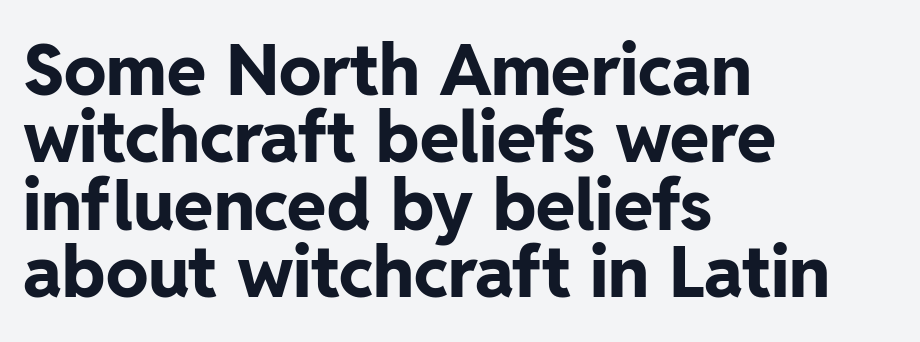
The image shows 71 px bold sans-serif type, upright; set left-aligned, tight line spacing (0.95x), normal letter spacing, not underlined; low stroke contrast and a medium x-height.
